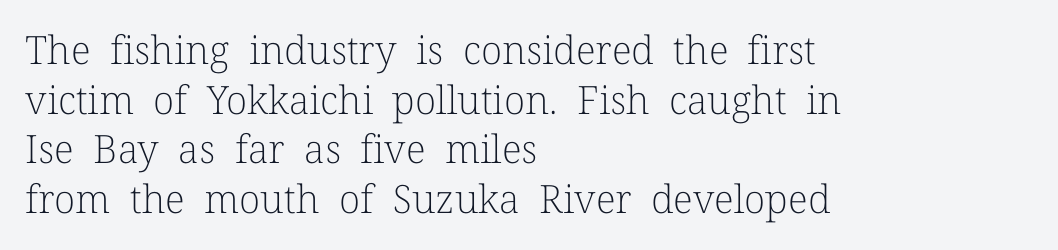
The image shows 39 px light serif type, upright; set left-aligned, normal line spacing (1.27x), normal letter spacing, not underlined; low stroke contrast and a medium x-height.
